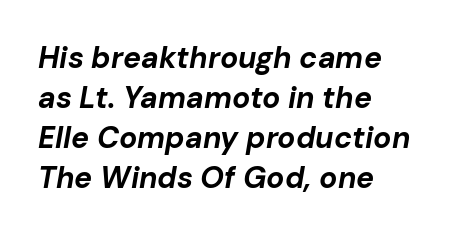
{"italic": "yes", "lean": "right", "slant_degrees": 10, "bold": "yes", "weight": "bold", "width": "normal", "stroke_contrast": "low", "x_height": "medium", "monospaced": "no", "underline": "no", "align": "left", "line_spacing": "normal", "line_spacing_ratio": 1.33, "letter_spacing": "normal", "letter_spacing_em": 0.0, "glyph_px": 30}
